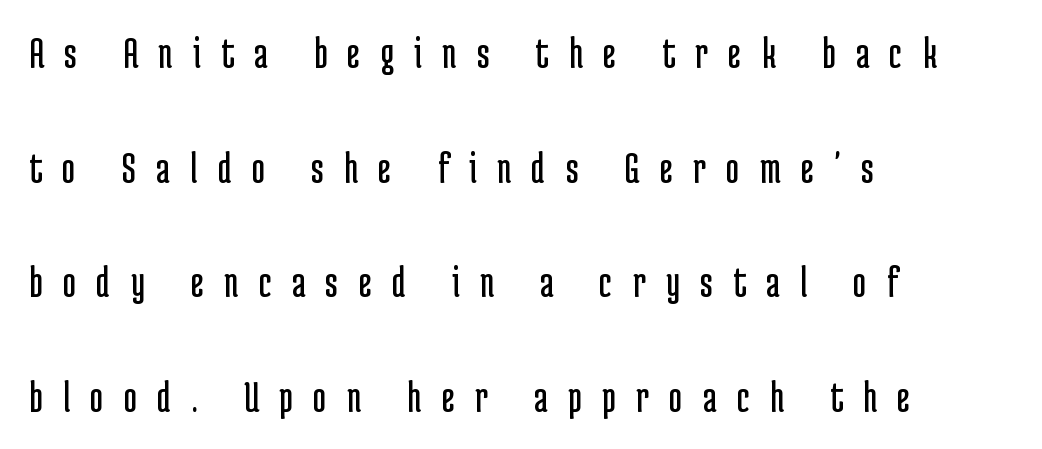
Q: Is the text bold? A: No.
Q: Is the text italic (slanted)? A: No, it is upright.
Q: Is the typeface a serif or a sans-serif typeface? A: Sans-serif.
Q: Is the text underlined? A: No.
Q: How is the paragraph aligned? A: Left-aligned.
Q: Is the spacing between letters normal or unusually wide? A: Unusually wide.
Q: Is the spacing between lines tight, normal or loose? A: Loose.
Q: Width (condensed, normal, or wide)? A: Condensed.
Q: Stroke contrast? A: Low.
Q: x-height? A: Medium.
Q: Monospaced? A: No.
